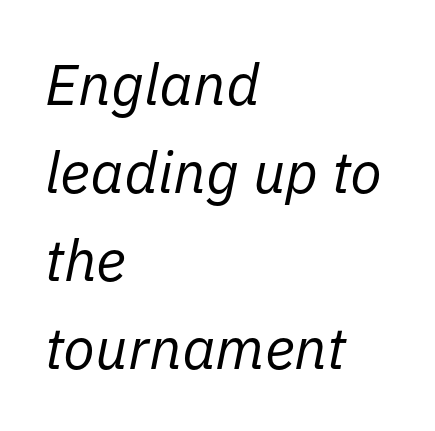
The image shows 58 px regular-weight type, italic (leaning right); set left-aligned, normal line spacing (1.52x), normal letter spacing, not underlined; low stroke contrast and a medium x-height.
